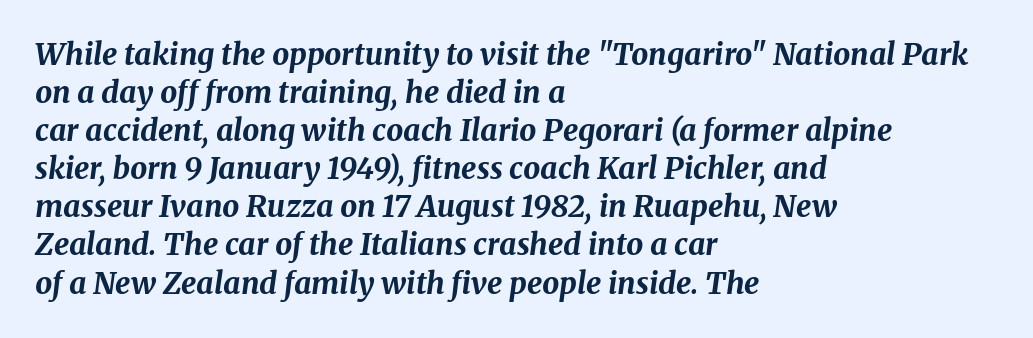
The image shows 30 px bold type, italic (leaning right); set left-aligned, normal line spacing (1.27x), normal letter spacing, not underlined; medium stroke contrast and a medium x-height.
